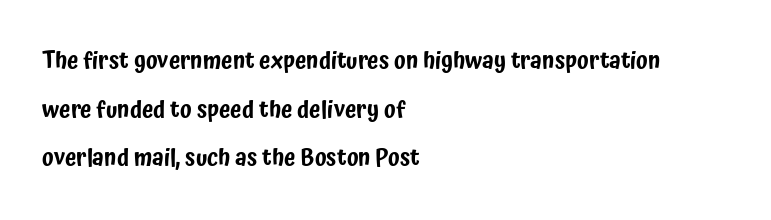
{"italic": "no", "underline": "no", "align": "left", "line_spacing": "loose", "line_spacing_ratio": 2.11, "letter_spacing": "normal", "letter_spacing_em": 0.0, "glyph_px": 23}
